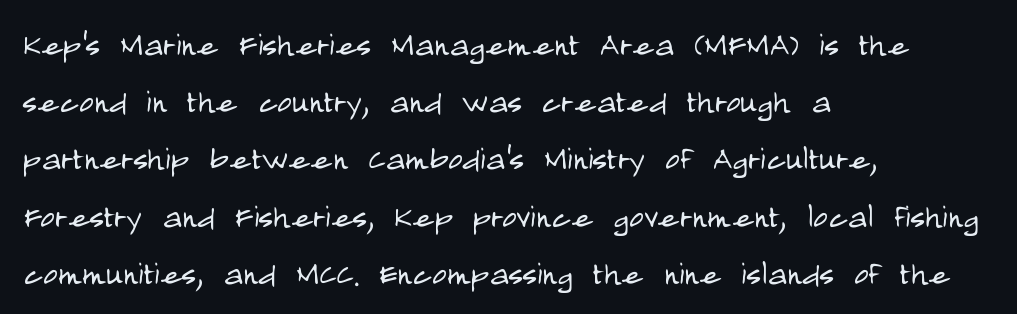
The image shows 40 px light, condensed sans-serif type, upright; set left-aligned, normal line spacing (1.43x), normal letter spacing, not underlined; low stroke contrast and a large x-height.
